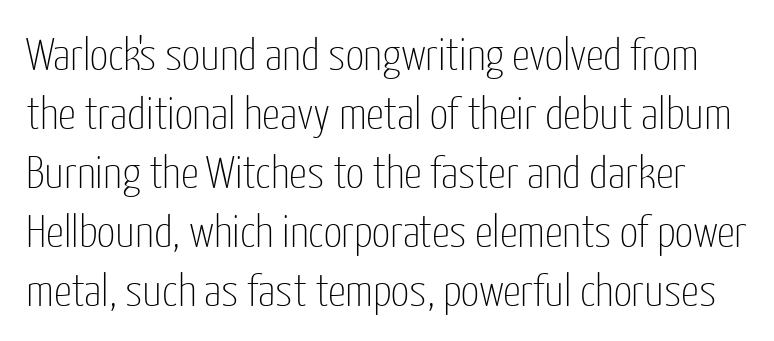
Q: Is the text bold? A: No.
Q: Is the text italic (slanted)? A: No, it is upright.
Q: Is the typeface a serif or a sans-serif typeface? A: Sans-serif.
Q: Is the text underlined? A: No.
Q: Is the spacing between letters normal or unusually wide? A: Normal.
Q: Is the spacing between lines tight, normal or loose? A: Normal.
Q: Width (condensed, normal, or wide)? A: Condensed.
Q: Stroke contrast? A: Low.
Q: x-height? A: Medium.
Q: Monospaced? A: No.
